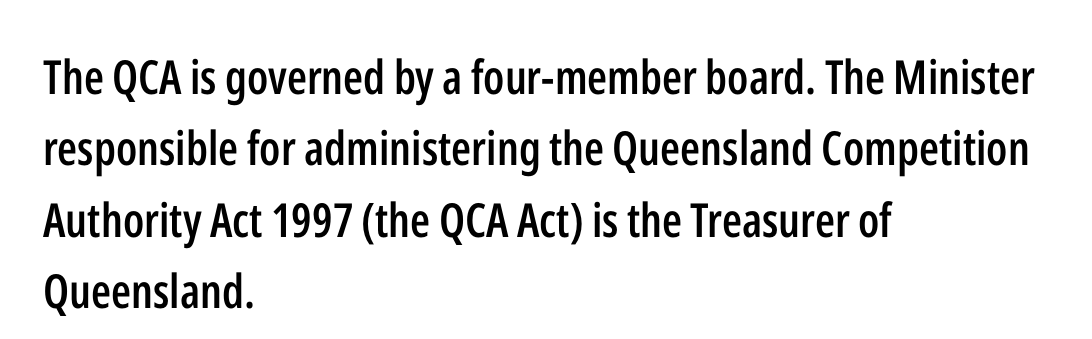
Q: Is the text bold? A: Semi-bold.
Q: Is the text italic (slanted)? A: No, it is upright.
Q: Is the typeface a serif or a sans-serif typeface? A: Sans-serif.
Q: Is the text underlined? A: No.
Q: How is the paragraph aligned? A: Left-aligned.
Q: Is the spacing between letters normal or unusually wide? A: Normal.
Q: Is the spacing between lines tight, normal or loose? A: Normal.
Q: Width (condensed, normal, or wide)? A: Condensed.
Q: Stroke contrast? A: Low.
Q: x-height? A: Medium.
Q: Monospaced? A: No.
